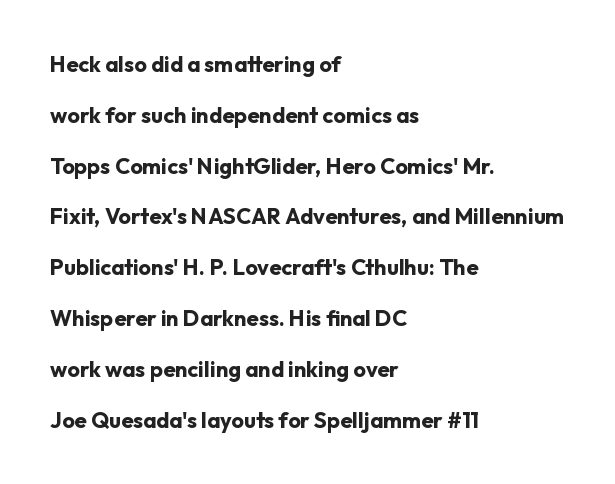
A bare baseline throughout the passage. Every row of glyphs begins at an identical x-position on the left. Students, this is bold: see how much ink each stroke carries. Observe the ordinary spacing: letters are neighbours, not strangers. Tall strokes in this sample are plumb rather than angled.
